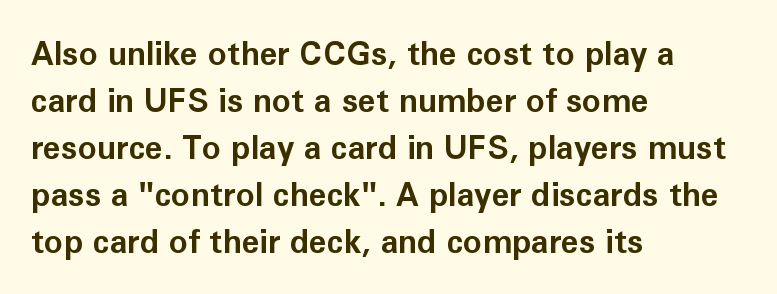
The image shows 32 px bold sans-serif type, upright; set left-aligned, normal line spacing (1.47x), normal letter spacing, not underlined; low stroke contrast and a medium x-height.
